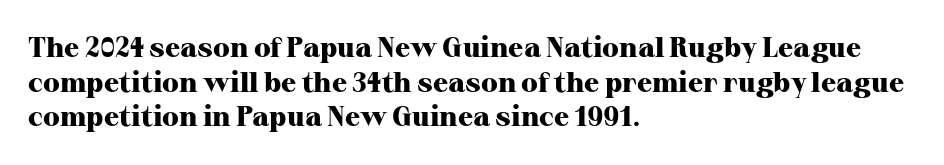
{"serif": "yes", "italic": "no", "bold": "yes", "weight": "heavy", "width": "normal", "stroke_contrast": "high", "x_height": "medium", "monospaced": "no", "underline": "no", "align": "left", "line_spacing_ratio": 1.24, "letter_spacing": "normal", "letter_spacing_em": 0.0, "glyph_px": 28}
